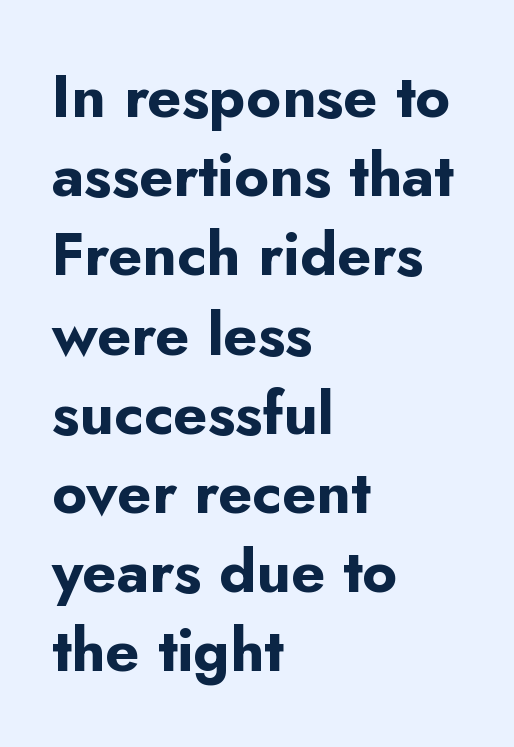
Q: Is the text bold? A: Yes.
Q: Is the text italic (slanted)? A: No, it is upright.
Q: Is the typeface a serif or a sans-serif typeface? A: Sans-serif.
Q: Is the text underlined? A: No.
Q: How is the paragraph aligned? A: Left-aligned.
Q: Is the spacing between letters normal or unusually wide? A: Normal.
Q: Is the spacing between lines tight, normal or loose? A: Normal.
Q: Width (condensed, normal, or wide)? A: Normal.
Q: Stroke contrast? A: Low.
Q: x-height? A: Small.
Q: Monospaced? A: No.
